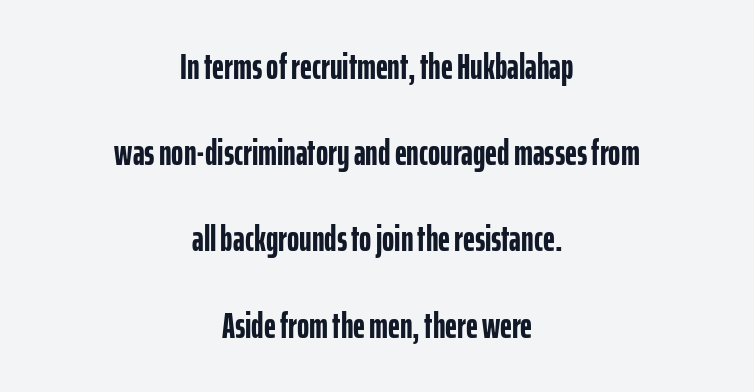
Chunky letters — that's bold for sure. Default kerning and tracking; the words read as compact shapes. A sans-serif font was chosen for this passage. Underline: absent. Do the characters align in a grid? No, the font is proportional.
